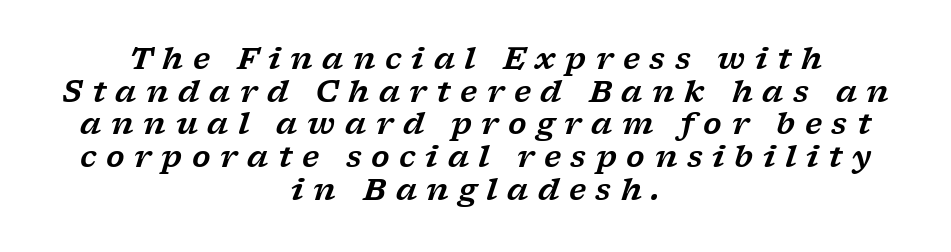
This sample has the flowing, uneven cadence of proportional lettering. The paragraph shown floats in the horizontal middle. These lines huddle together more closely than default settings would place them. The characters display serif detailing at their extremities. Someone cranked the tracking dial way up on this one.
